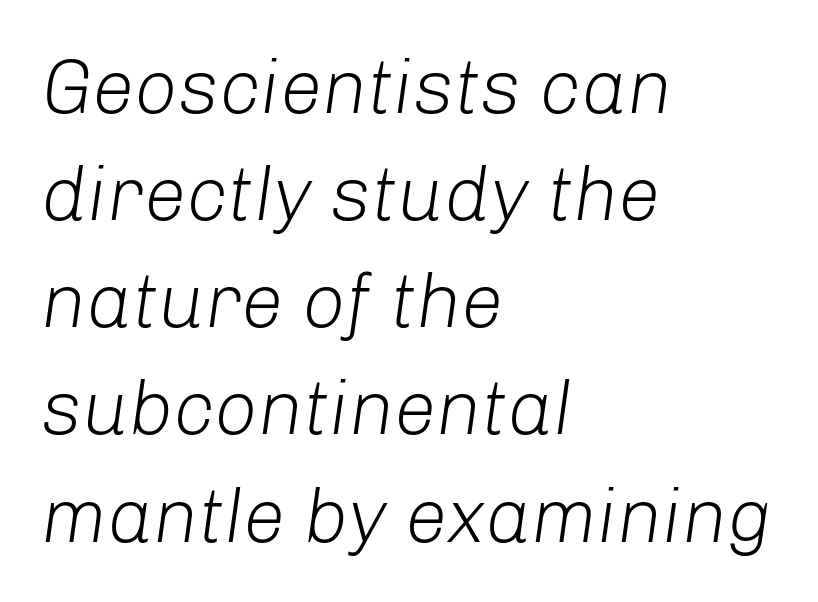
The image shows 76 px light type, italic (leaning right); set left-aligned, normal line spacing (1.41x), normal letter spacing, not underlined; low stroke contrast and a medium x-height.
